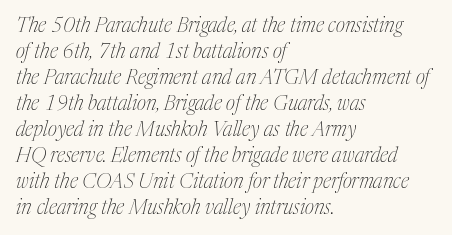
{"italic": "yes", "lean": "right", "slant_degrees": 17, "bold": "no", "underline": "no", "align": "left", "line_spacing": "normal", "line_spacing_ratio": 1.3, "letter_spacing": "normal", "letter_spacing_em": 0.0, "glyph_px": 20}
